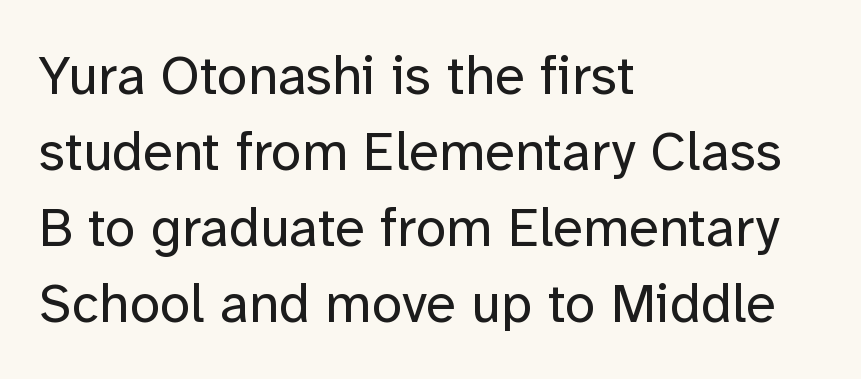
{"serif": "no", "italic": "no", "bold": "no", "weight": "regular", "width": "normal", "stroke_contrast": "low", "x_height": "medium", "monospaced": "no", "underline": "no", "align": "left", "line_spacing": "normal", "line_spacing_ratio": 1.38, "letter_spacing": "normal", "letter_spacing_em": 0.0, "glyph_px": 55}
